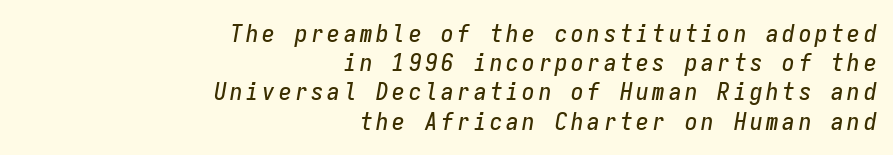
The image shows 25 px text type, italic (leaning right); set right-aligned, line spacing 1.17x, not underlined.
